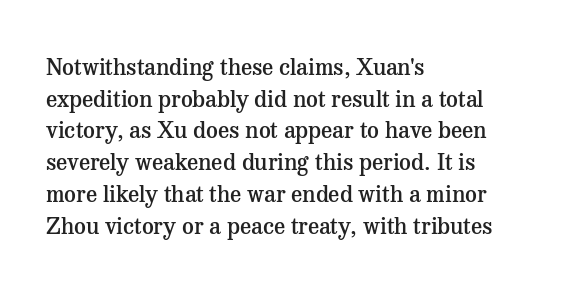
How would I describe the line gaps? Plain and ordinary. A fair bit of extra ink — the face is semibold, not bold. Check the space under the baseline: it is left empty. Style check: upright.
